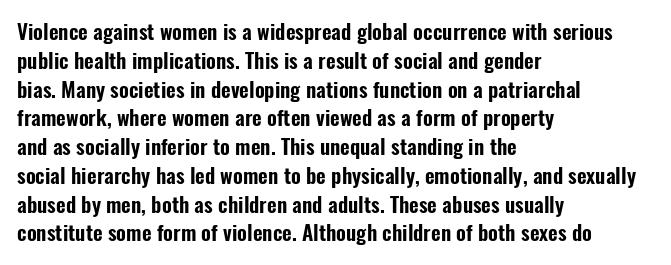
Q: Is the text italic (slanted)? A: No, it is upright.
Q: Is the text underlined? A: No.
Q: How is the paragraph aligned? A: Left-aligned.
Q: Is the spacing between letters normal or unusually wide? A: Normal.
Q: Is the spacing between lines tight, normal or loose? A: Normal.
